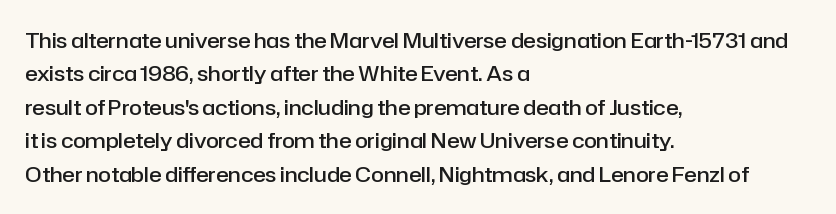
Typographic density is moderately raised because the face is semibold. Letter spacing: default. Vertically, the passage feels balanced, rows spaced as you'd expect. In terms of posture, this sample is upright. These lines stack with their left ends in a neat column.
